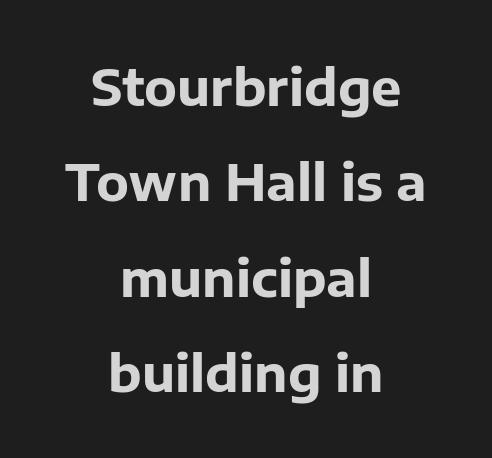
The image shows 51 px bold sans-serif type, upright; set centered, line spacing 1.87x, normal letter spacing, not underlined; low stroke contrast and a medium x-height.
